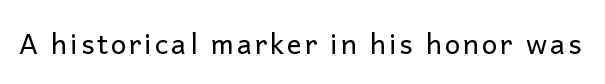
{"serif": "no", "italic": "no", "bold": "no", "weight": "regular", "width": "normal", "stroke_contrast": "low", "x_height": "medium", "monospaced": "no", "underline": "no", "glyph_px": 28}
